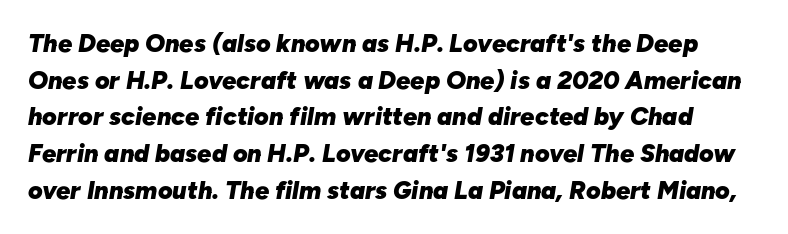
{"italic": "yes", "lean": "right", "slant_degrees": 10, "bold": "yes", "underline": "no", "line_spacing": "normal", "line_spacing_ratio": 1.47, "letter_spacing": "normal", "letter_spacing_em": 0.0, "glyph_px": 25}
